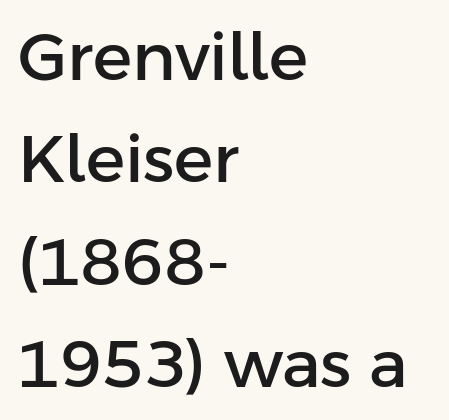
The image shows 66 px sans-serif type, upright; set left-aligned, normal line spacing (1.55x), normal letter spacing, not underlined; low stroke contrast and a medium x-height.
